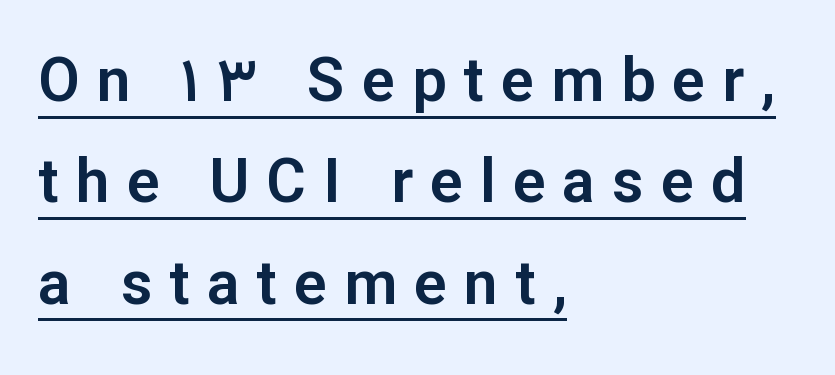
The image shows 61 px sans-serif type, upright; set left-aligned, normal line spacing (1.66x), unusually wide letter spacing (+0.28 em), underlined; low stroke contrast and a medium x-height.
